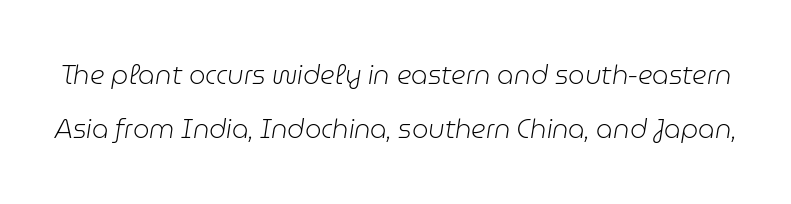
The image shows 26 px text type, italic (leaning right); set loose line spacing (2.06x), normal letter spacing, not underlined.
